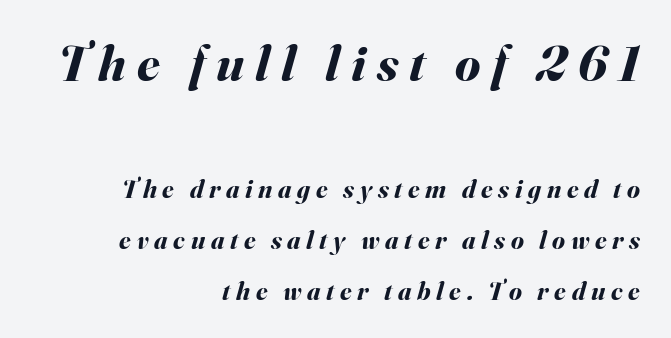
Type without underlining. Teacher's note: observe the even right margin — that is flush-right alignment. Each letter keeps its own natural width here, so spacing adapts to shape. Large over small — that's the arrangement of the two blocks here. As a designer I'd log this as weight 700, bold.
